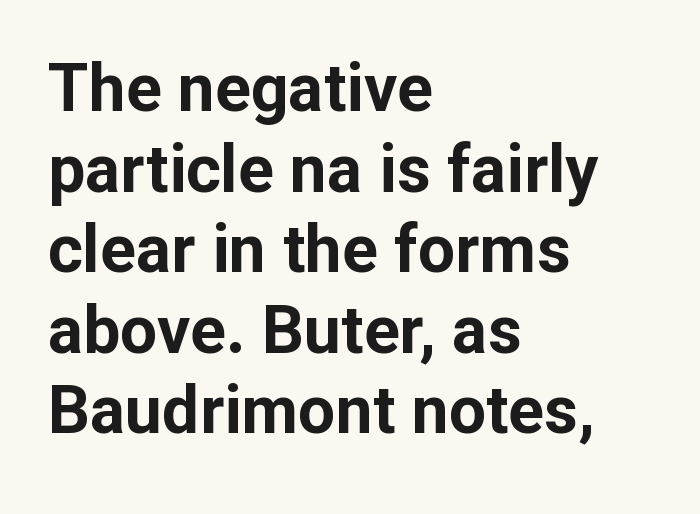
The image shows 66 px bold sans-serif type, upright; set left-aligned, line spacing 1.22x, normal letter spacing, not underlined; low stroke contrast and a medium x-height.
